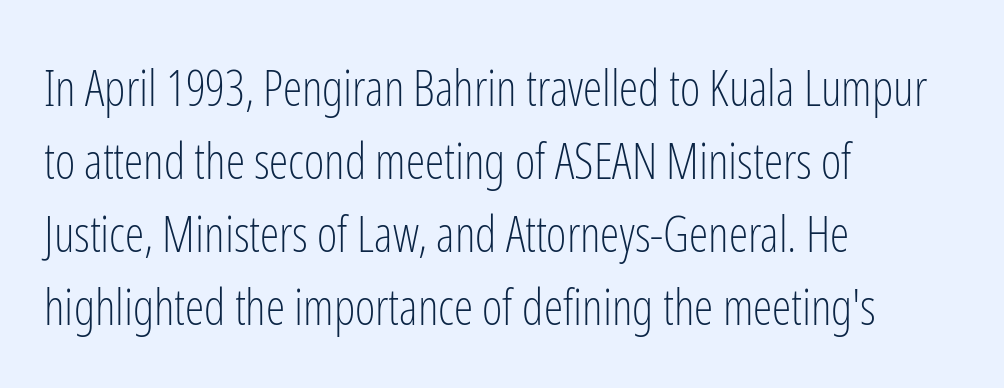
Q: Is the text bold? A: No.
Q: Is the text italic (slanted)? A: No, it is upright.
Q: Is the typeface a serif or a sans-serif typeface? A: Sans-serif.
Q: Is the text underlined? A: No.
Q: How is the paragraph aligned? A: Left-aligned.
Q: Is the spacing between letters normal or unusually wide? A: Normal.
Q: Is the spacing between lines tight, normal or loose? A: Normal.
Q: Width (condensed, normal, or wide)? A: Condensed.
Q: Stroke contrast? A: Low.
Q: x-height? A: Medium.
Q: Monospaced? A: No.
